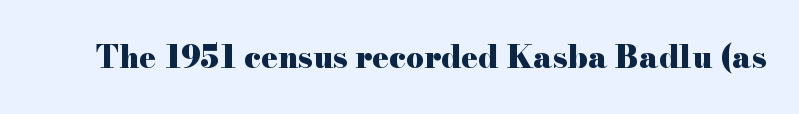
{"serif": "yes", "italic": "no", "bold": "yes", "weight": "heavy", "width": "wide", "stroke_contrast": "high", "x_height": "small", "monospaced": "no", "underline": "no", "letter_spacing": "normal", "letter_spacing_em": 0.0, "glyph_px": 31}
